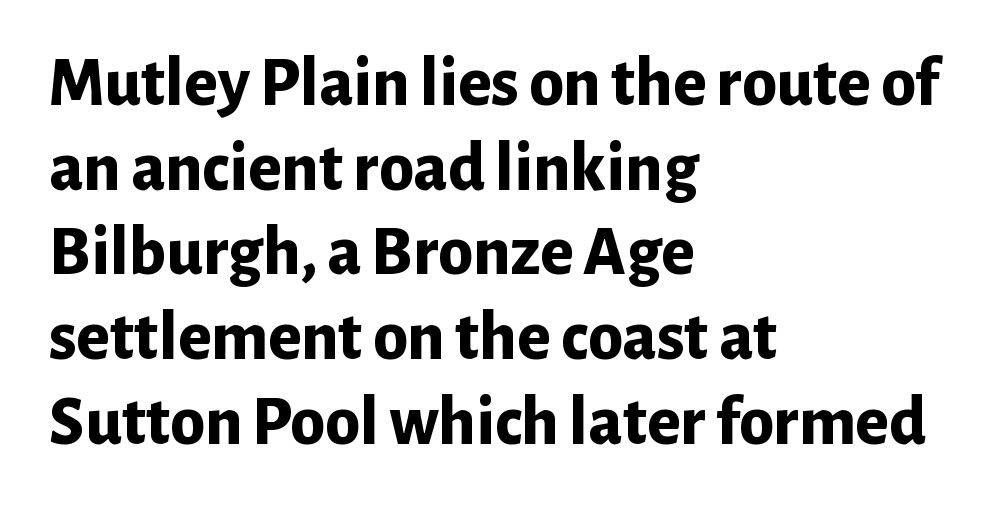
Q: Is the text bold? A: Yes.
Q: Is the text italic (slanted)? A: No, it is upright.
Q: Is the typeface a serif or a sans-serif typeface? A: Sans-serif.
Q: Is the text underlined? A: No.
Q: How is the paragraph aligned? A: Left-aligned.
Q: Is the spacing between letters normal or unusually wide? A: Normal.
Q: Width (condensed, normal, or wide)? A: Normal.
Q: Stroke contrast? A: Low.
Q: x-height? A: Medium.
Q: Monospaced? A: No.
